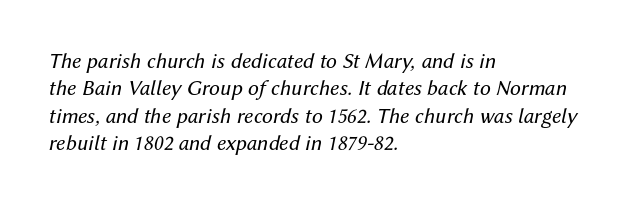
Q: Is the text bold? A: No.
Q: Is the text italic (slanted)? A: Yes, it leans right by about 12 degrees.
Q: Is the text underlined? A: No.
Q: How is the paragraph aligned? A: Left-aligned.
Q: Is the spacing between letters normal or unusually wide? A: Normal.
